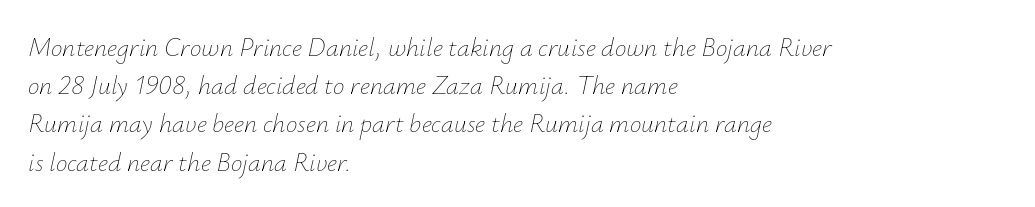
{"italic": "yes", "lean": "right", "slant_degrees": 12, "bold": "no", "underline": "no", "align": "left", "line_spacing": "normal", "line_spacing_ratio": 1.47, "letter_spacing": "normal", "letter_spacing_em": 0.0, "glyph_px": 26}
